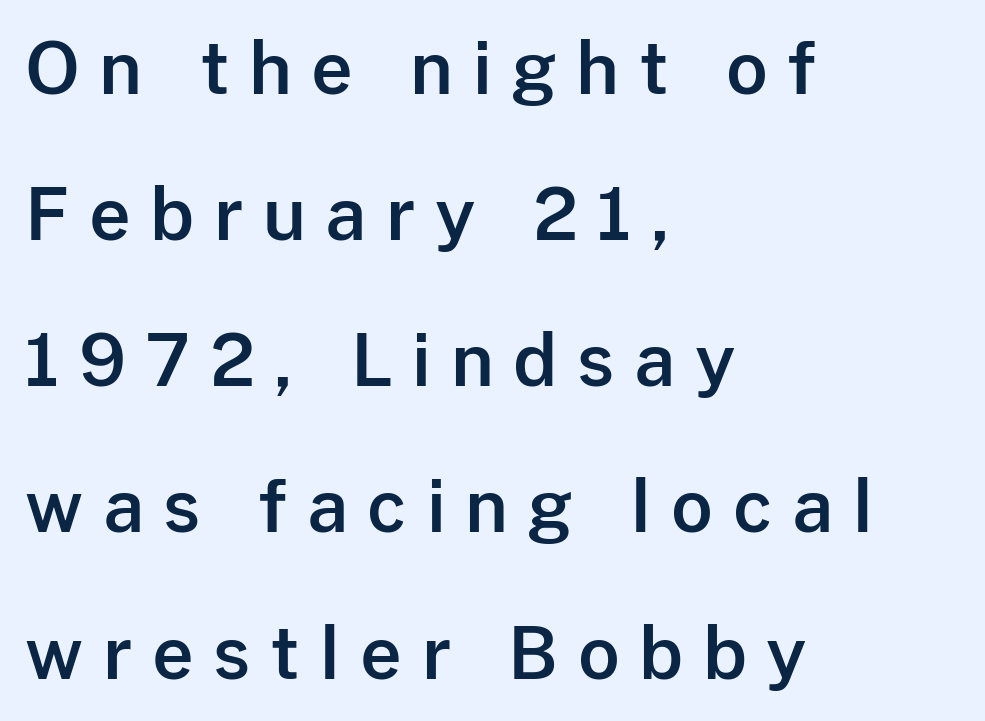
This sample trades compactness for vertical openness between lines. You could not count columns in this text — the font is proportionally spaced. Designer's note — italics off, roman on. Letter spacing: wide. The space beneath each line is pristine and unruled. Short and long lines alike share a common starting point at left.
